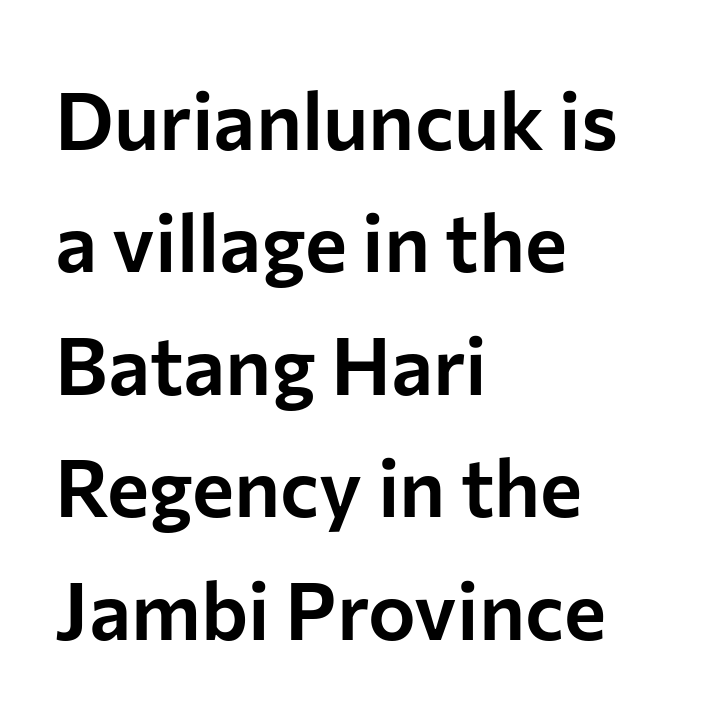
The image shows 80 px sans-serif type, upright; set left-aligned, normal line spacing (1.53x), normal letter spacing, not underlined; low stroke contrast and a medium x-height.
